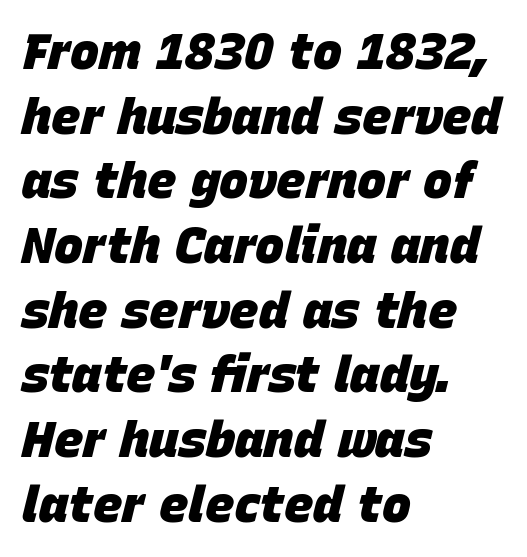
Is the type slanted? Yes — the strokes lean at a clear angle. The setting favours the left margin, as ordinary paragraphs usually do. Look at the stroke-to-counter ratio: heavy, a bold. The letterforms sit shoulder to shoulder at normal distance. The block of text has a typical density, with ordinary space between rows. Anything drawn beneath the words? Only blank space.
